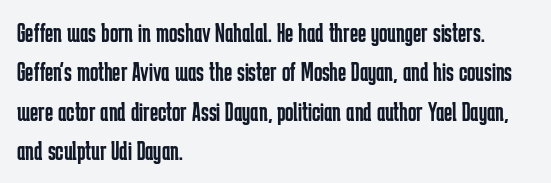
Each letter keeps its own natural width here, so spacing adapts to shape. Is there any slant? The stems are plumb. The strip under each line holds only bare page. The line-height multiplier appears to be the usual default.
